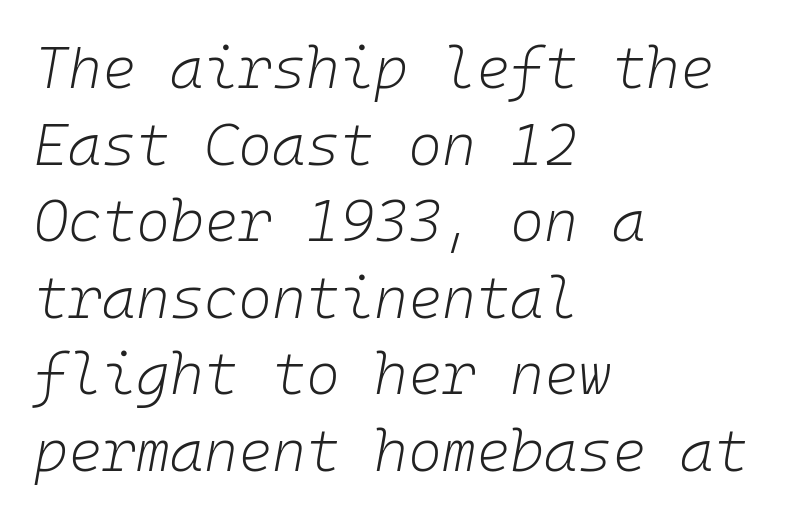
The image shows 58 px light type, italic (leaning right), monospaced; set left-aligned, normal line spacing (1.32x), normal letter spacing, not underlined; low stroke contrast and a medium x-height.
